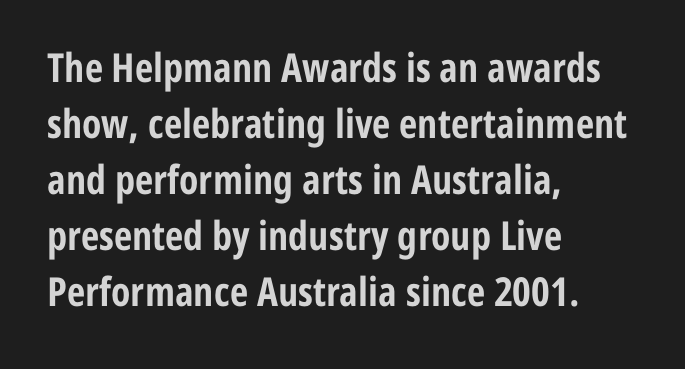
The image shows 40 px bold, condensed sans-serif type, upright; set left-aligned, normal line spacing (1.4x), normal letter spacing, not underlined; low stroke contrast and a medium x-height.
